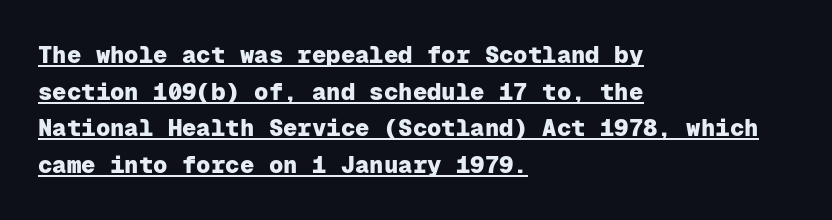
The image shows 24 px bold type, upright; set left-aligned, normal line spacing (1.53x), normal letter spacing, underlined.
